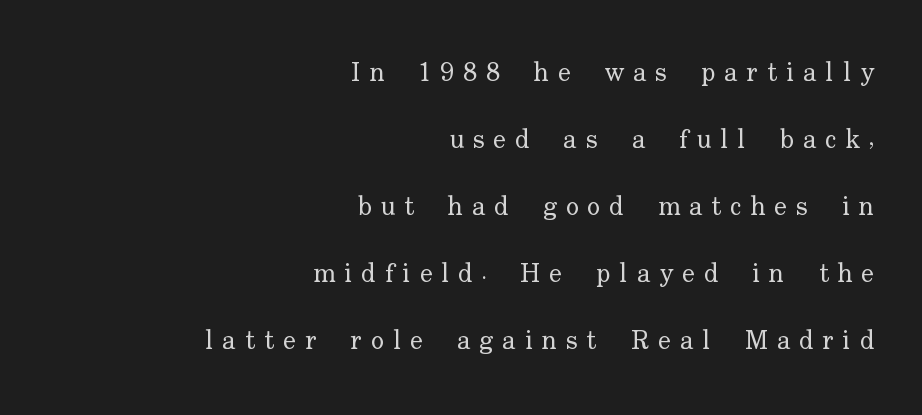
The image shows 27 px text type, upright; set right-aligned, loose line spacing (2.48x), unusually wide letter spacing (+0.33 em), not underlined.
